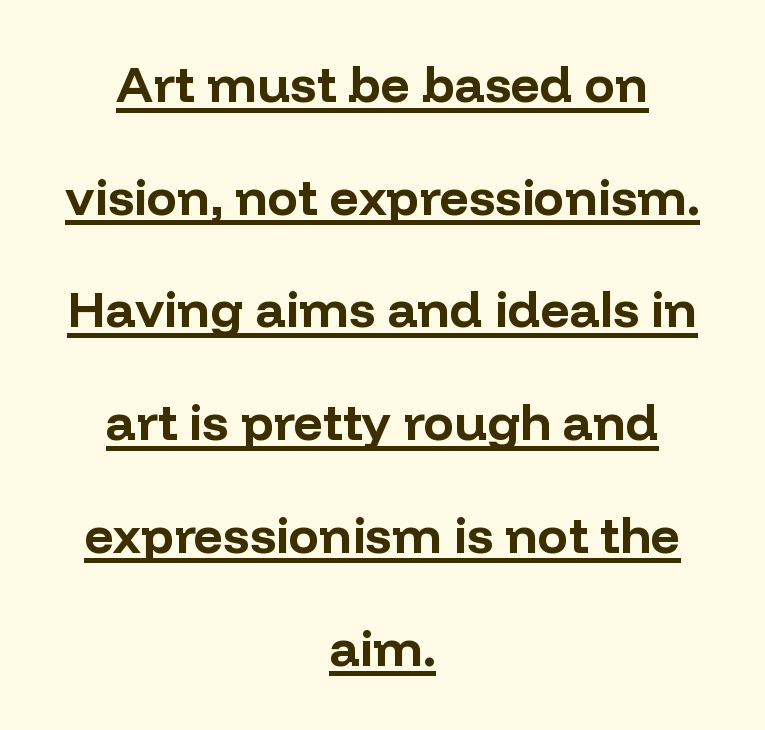
{"serif": "no", "italic": "no", "bold": "yes", "weight": "bold", "width": "normal", "stroke_contrast": "low", "x_height": "medium", "monospaced": "no", "underline": "yes", "align": "center", "line_spacing": "loose", "line_spacing_ratio": 2.21, "letter_spacing": "normal", "letter_spacing_em": 0.0, "glyph_px": 51}
